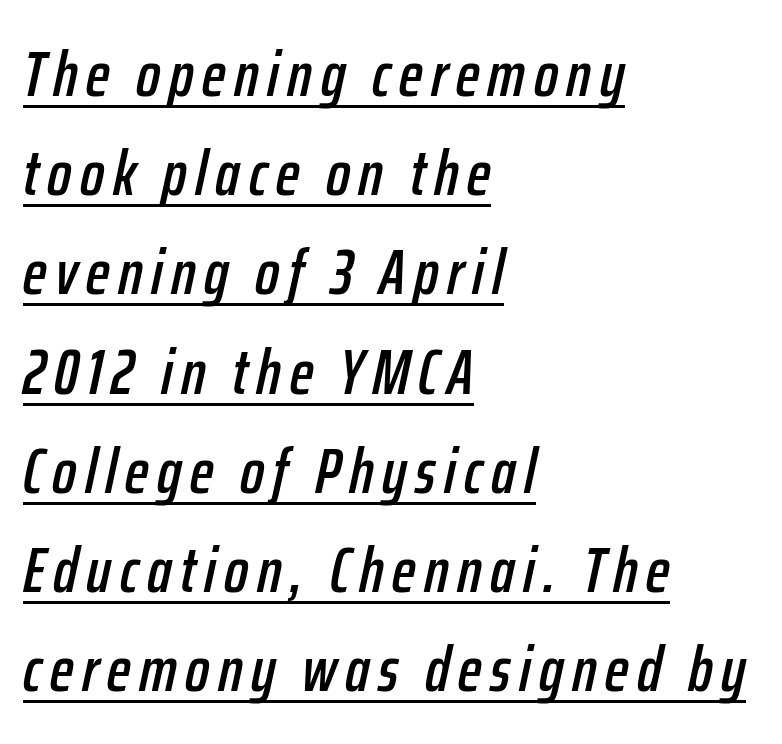
Q: Is the text italic (slanted)? A: Yes, it leans right by about 12 degrees.
Q: Is the text underlined? A: Yes.
Q: How is the paragraph aligned? A: Left-aligned.
Q: Is the spacing between lines tight, normal or loose? A: Normal.
Q: Width (condensed, normal, or wide)? A: Condensed.
Q: Stroke contrast? A: Low.
Q: x-height? A: Medium.
Q: Monospaced? A: No.
